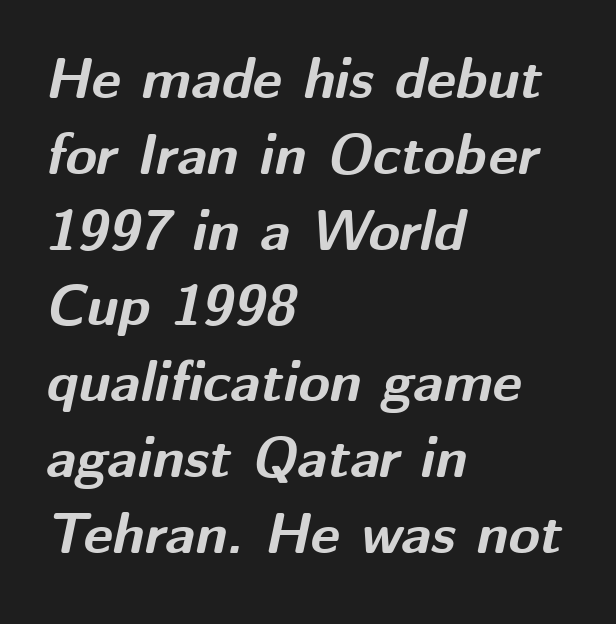
Students, this is bold: see how much ink each stroke carries. If you drew a line through each stem, it would be angled. Leading: standard. The space directly below the letters is spotless. Characters follow at the spacing the type designer built in.
